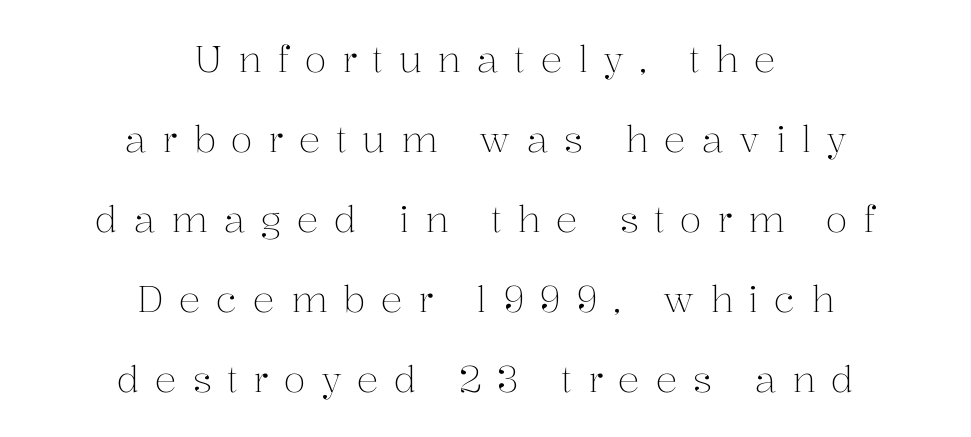
The image shows 36 px light serif type, upright; set centered, loose line spacing (2.22x), unusually wide letter spacing (+0.43 em), not underlined; medium stroke contrast and a medium x-height.
